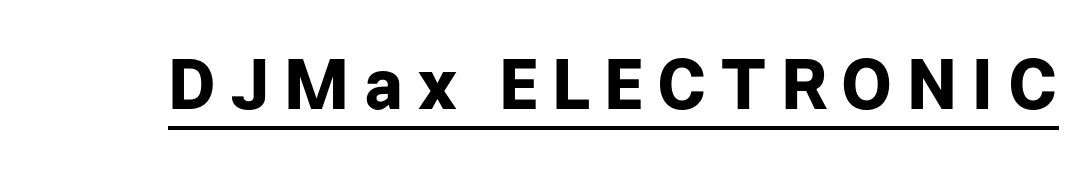
{"serif": "no", "italic": "no", "bold": "yes", "weight": "bold", "width": "normal", "stroke_contrast": "low", "x_height": "medium", "monospaced": "no", "underline": "yes", "letter_spacing": "wide", "letter_spacing_em": 0.21, "glyph_px": 69}
